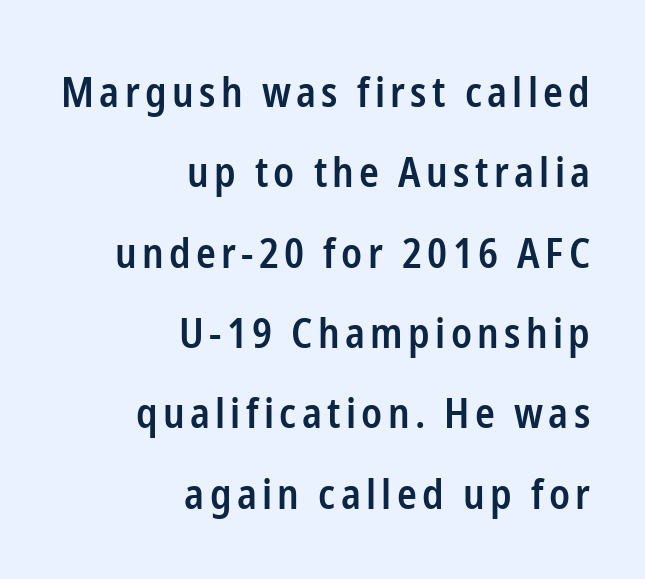
The image shows 41 px semibold, condensed sans-serif type, upright; set right-aligned, loose line spacing (1.96x), not underlined; low stroke contrast and a medium x-height.
